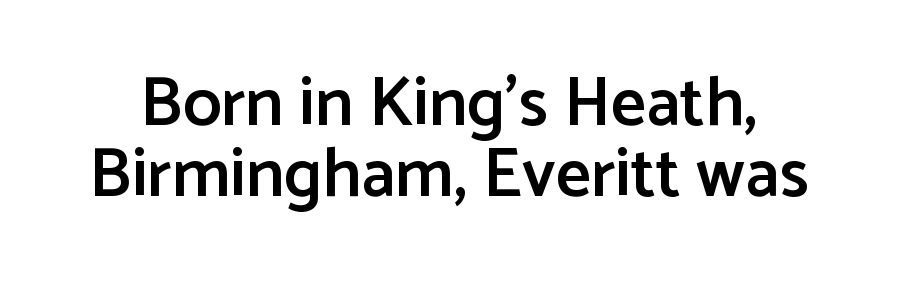
Tightly led — the rows are bunched. Designer's note — italics off, roman on. The text was rendered using a sans face with plain stroke endings. Spacing verdict: proportional, widths tailored to each character. Slightly chunky letters — semibold, I'd say, not full bold.
